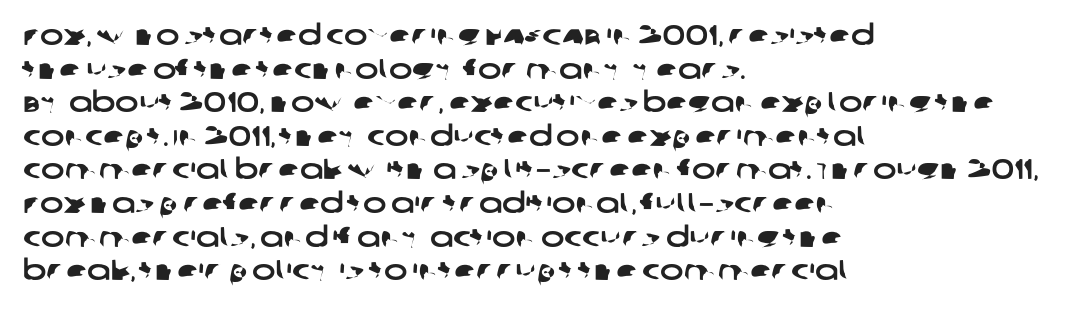
{"serif": "no", "width": "wide", "stroke_contrast": "low", "x_height": "large", "monospaced": "no", "underline": "no", "align": "left", "line_spacing_ratio": 1.2, "letter_spacing": "normal", "letter_spacing_em": 0.0, "glyph_px": 28}
